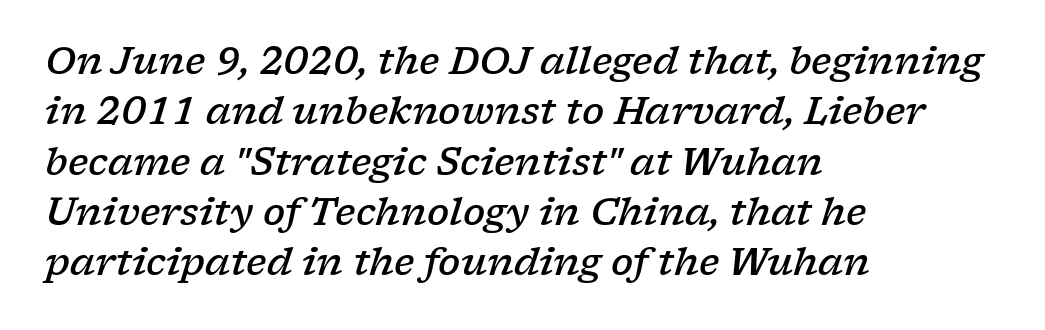
The image shows 37 px semibold, wide serif type, italic (leaning right); set left-aligned, normal line spacing (1.36x), normal letter spacing, not underlined; low stroke contrast and a medium x-height.
